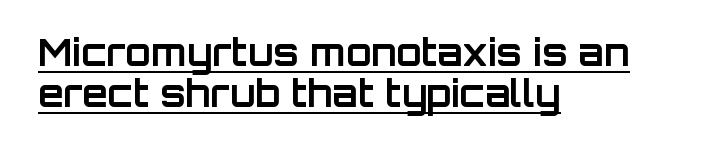
Is this a fixed-width face? No — the glyphs have proportional, varying widths. Emphasis is given by a line drawn under the lettering. Every character sits straight up, as roman type does. The text block is weighted toward the left margin, trailing off unevenly rightward. Compared with typical paragraphs, the rows here are closer together. This rendering leaves character spacing at its baseline value.
